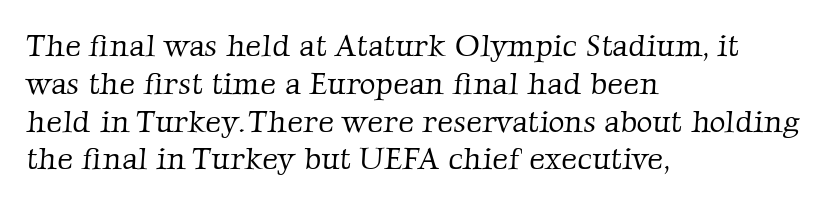
The image shows 31 px light serif type; set left-aligned, line spacing 1.22x, normal letter spacing, not underlined; low stroke contrast and a medium x-height.
